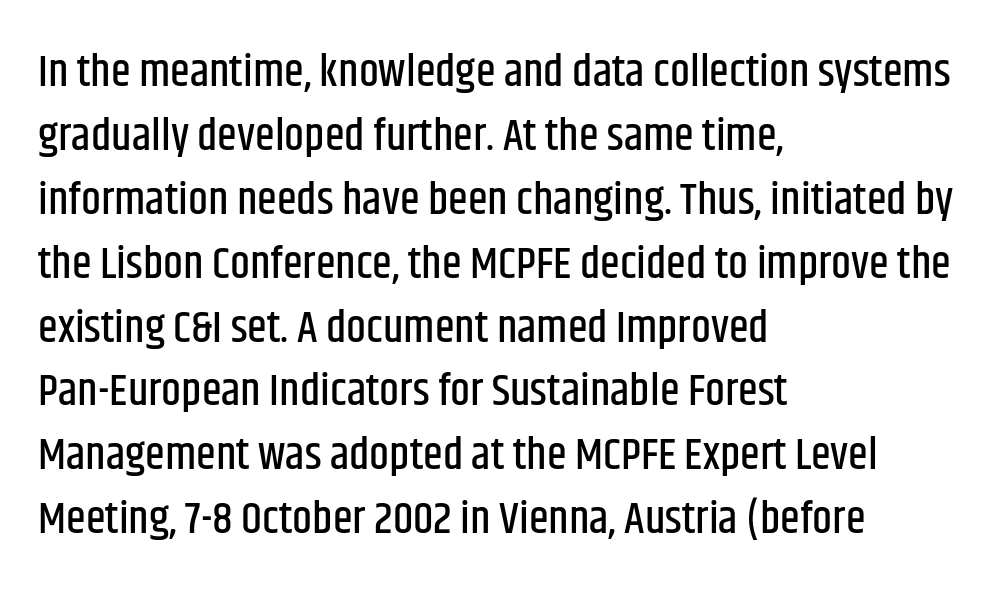
{"serif": "no", "italic": "no", "width": "condensed", "stroke_contrast": "low", "x_height": "large", "monospaced": "no", "underline": "no", "align": "left", "line_spacing": "normal", "line_spacing_ratio": 1.42, "letter_spacing": "normal", "letter_spacing_em": 0.0, "glyph_px": 45}
